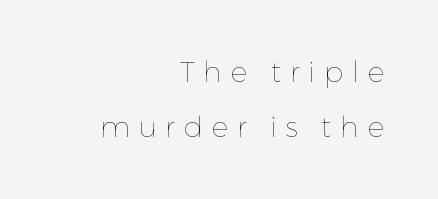
Q: Is the text bold? A: No.
Q: Is the text italic (slanted)? A: No, it is upright.
Q: Is the text underlined? A: No.
Q: How is the paragraph aligned? A: Right-aligned.
Q: Is the spacing between letters normal or unusually wide? A: Unusually wide.
Q: Is the spacing between lines tight, normal or loose? A: Loose.
Q: Width (condensed, normal, or wide)? A: Normal.
Q: Stroke contrast? A: Low.
Q: x-height? A: Medium.
Q: Monospaced? A: No.
